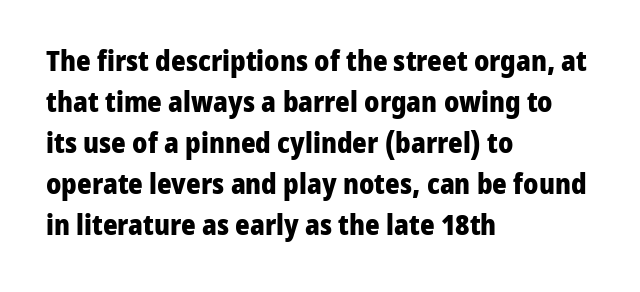
{"serif": "no", "italic": "no", "bold": "yes", "weight": "heavy", "width": "normal", "stroke_contrast": "low", "x_height": "medium", "monospaced": "no", "underline": "no", "align": "left", "line_spacing": "normal", "line_spacing_ratio": 1.46, "letter_spacing": "normal", "letter_spacing_em": 0.0, "glyph_px": 28}
